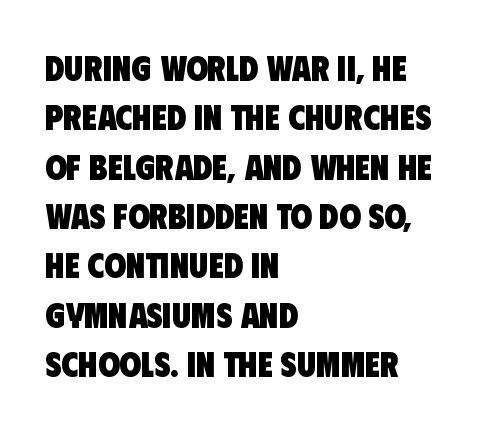
{"serif": "no", "bold": "yes", "weight": "heavy", "width": "condensed", "stroke_contrast": "low", "x_height": "large", "monospaced": "no", "underline": "no", "align": "left", "line_spacing": "normal", "line_spacing_ratio": 1.41, "letter_spacing": "normal", "letter_spacing_em": 0.0, "glyph_px": 35}
